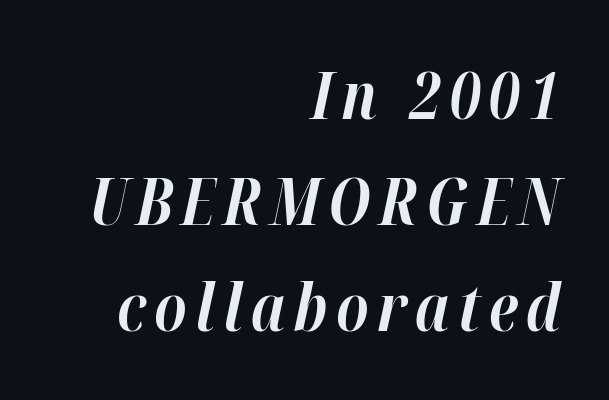
The image shows 65 px bold type, italic (leaning right); set right-aligned, normal line spacing (1.63x), not underlined; high stroke contrast and a medium x-height.
